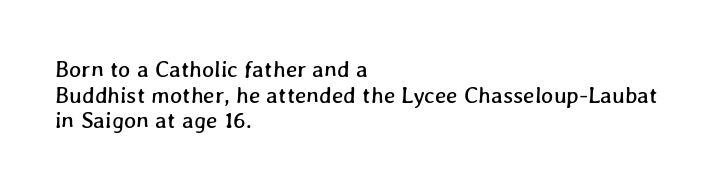
Q: Is the text underlined? A: No.
Q: How is the paragraph aligned? A: Left-aligned.
Q: Is the spacing between letters normal or unusually wide? A: Normal.
Q: Is the spacing between lines tight, normal or loose? A: Tight.
